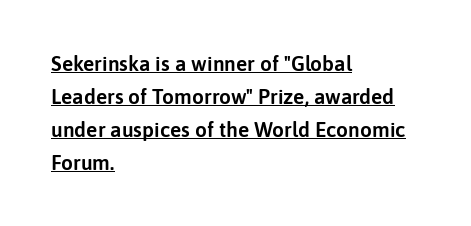
Q: Is the text italic (slanted)? A: No, it is upright.
Q: Is the text underlined? A: Yes.
Q: How is the paragraph aligned? A: Left-aligned.
Q: Is the spacing between letters normal or unusually wide? A: Normal.
Q: Is the spacing between lines tight, normal or loose? A: Normal.
